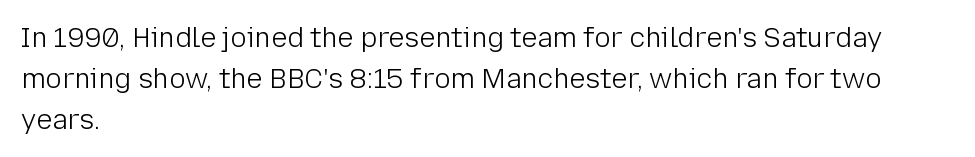
The passage shown stacks its lines at a standard gap. Plain, unruled lines of type. Summary of weight: not heavy and not bold. The rendering keeps characters at their native spacing. Notice how the stems are strictly vertical — no italics here.
